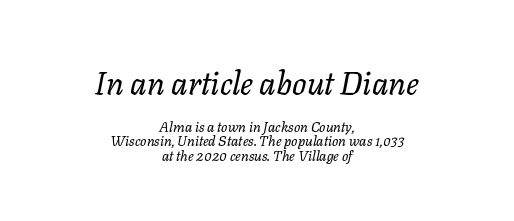
Here the glyphs are tracked normally, forming tight word shapes. Unbolded letterforms with no extra heft. The compositor balanced each line on the midline. The earlier block is typeset at a bigger size than the later block.
